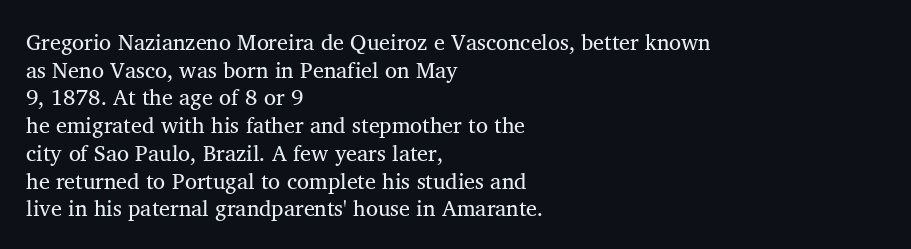
The typeface has the unassuming heft of standard copy or less. Vertical strokes here are truly vertical. A clean baseline with only descenders dipping below it. Default kerning and tracking; the words read as compact shapes.
